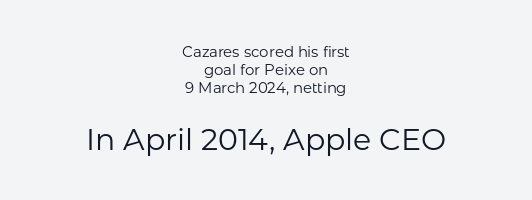
{"serif": "no", "italic": "no", "bold": "no", "weight": "regular", "width": "normal", "stroke_contrast": "low", "x_height": "medium", "monospaced": "no", "underline": "no", "align": "center", "line_spacing_ratio": 1.2, "letter_spacing": "normal", "letter_spacing_em": 0.0, "larger_block": "second", "size_ratio": 2.0, "glyph_px": 30}
